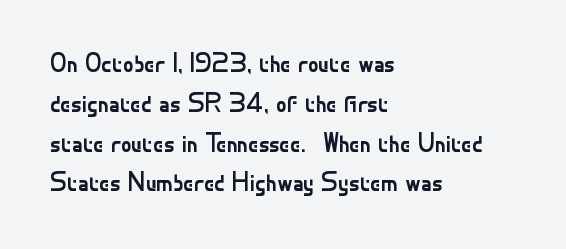
{"italic": "no", "bold": "no", "underline": "no", "align": "left", "line_spacing": "normal", "line_spacing_ratio": 1.53, "letter_spacing": "normal", "letter_spacing_em": 0.0, "glyph_px": 26}
